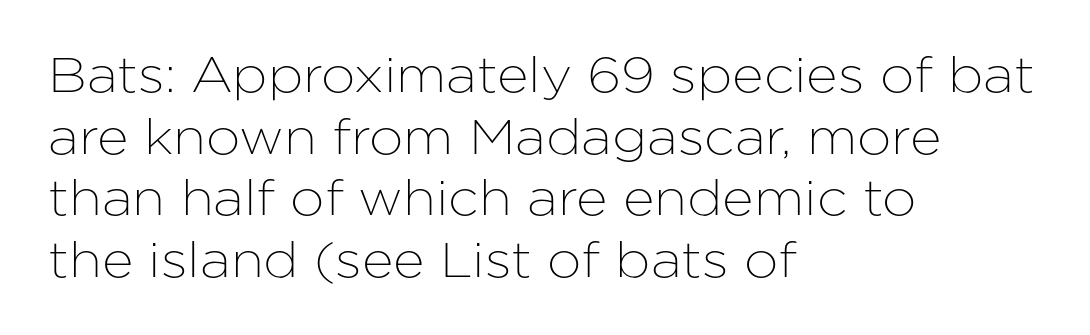
Q: Is the text italic (slanted)? A: No, it is upright.
Q: Is the typeface a serif or a sans-serif typeface? A: Sans-serif.
Q: Is the text underlined? A: No.
Q: How is the paragraph aligned? A: Left-aligned.
Q: Is the spacing between letters normal or unusually wide? A: Normal.
Q: Is the spacing between lines tight, normal or loose? A: Normal.
Q: Width (condensed, normal, or wide)? A: Normal.
Q: Stroke contrast? A: Low.
Q: x-height? A: Medium.
Q: Monospaced? A: No.
